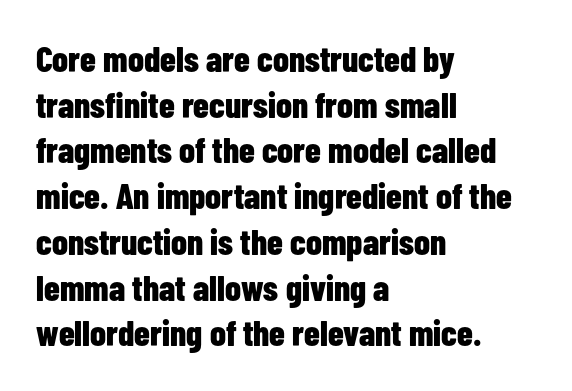
This sample uses a sans-serif face. Compared with typical body copy, the letter spacing here is the same. Students, this is bold: see how much ink each stroke carries. Plain, unruled lines of type. The face used here is proportionally spaced, like ordinary book or web type.
